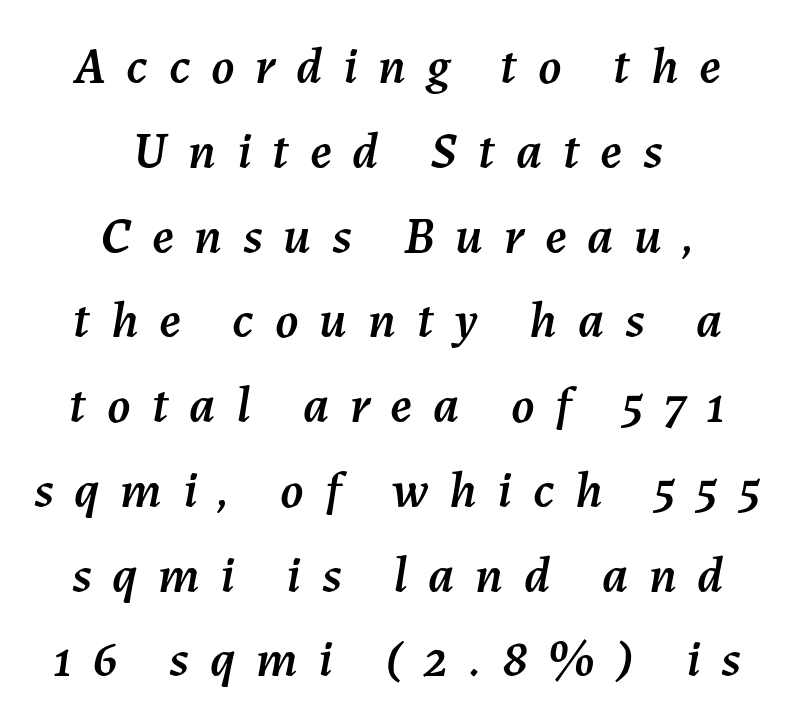
Leading: standard. The passage shown is typed in a proportional face where columns would drift. Between one letter and the next there's a generous, obvious gap. The glyphs are unaccompanied by any horizontal stroke below them. The face used here has a pronounced slope to its letters. Neither beginnings nor endings align; midpoints do.
